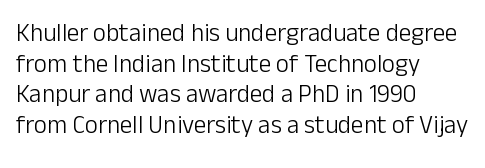
Q: Is the text bold? A: No.
Q: Is the text italic (slanted)? A: No, it is upright.
Q: Is the text underlined? A: No.
Q: How is the paragraph aligned? A: Left-aligned.
Q: Is the spacing between letters normal or unusually wide? A: Normal.
